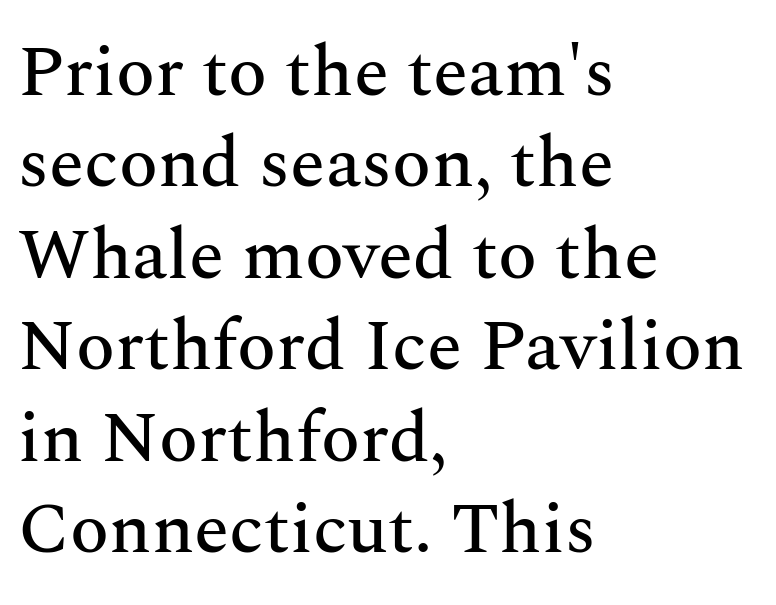
This is the regular roman posture of the typeface. Yep, those are serifs on the letters. A typesetter would call this leading conventional body-copy spacing. The face used here is proportionally spaced, like ordinary book or web type. Standard letterfit; no display-style spreading of the glyphs. Clear beneath every line of the passage.
